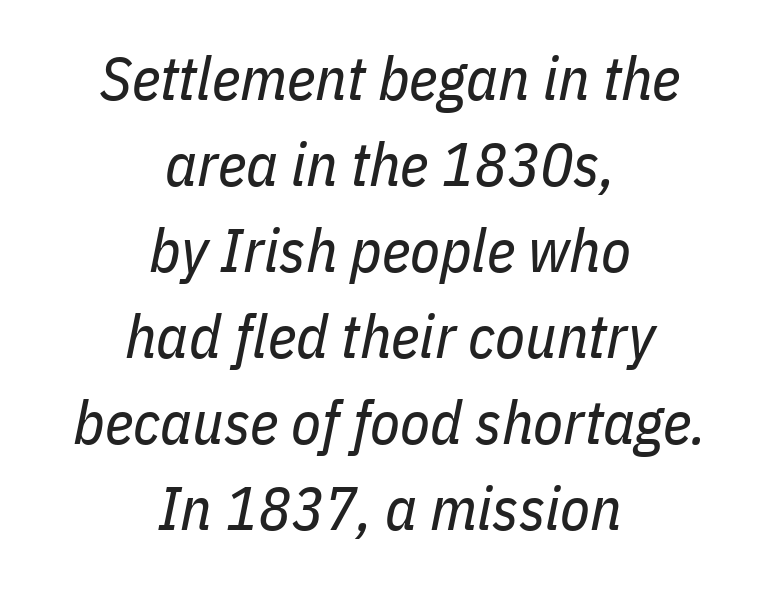
The image shows 61 px regular-weight, condensed type, italic (leaning right); set centered, normal line spacing (1.41x), normal letter spacing, not underlined; low stroke contrast and a medium x-height.
